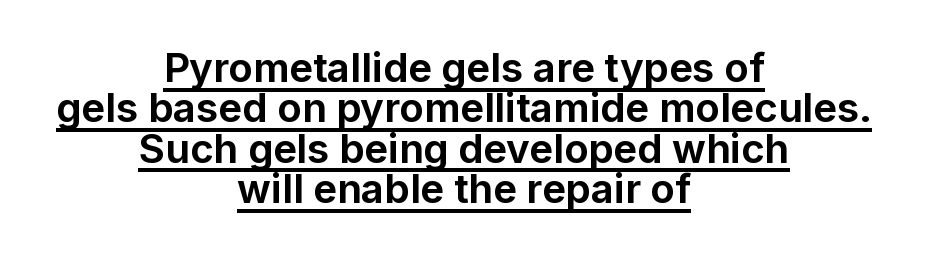
{"serif": "no", "italic": "no", "bold": "yes", "weight": "bold", "width": "normal", "stroke_contrast": "low", "x_height": "medium", "monospaced": "no", "underline": "yes", "align": "center", "line_spacing": "tight", "line_spacing_ratio": 1.01, "letter_spacing": "normal", "letter_spacing_em": 0.0, "glyph_px": 40}
